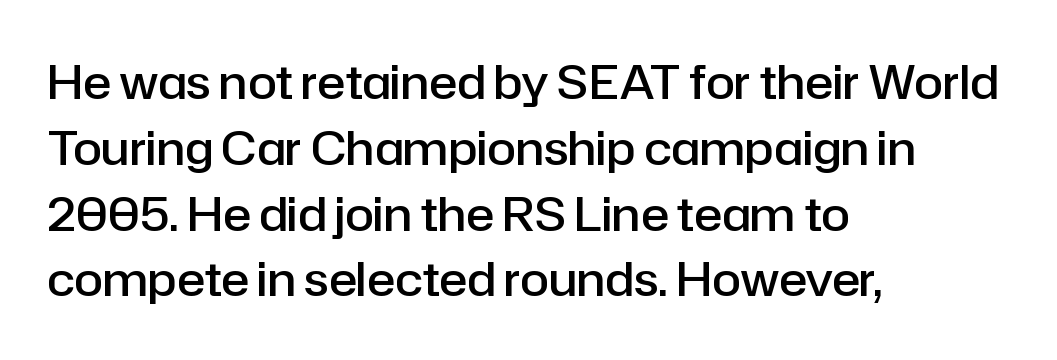
Baseline-to-baseline distance is the conventional proportion of letter height. The paragraph has a hard left edge and a soft right edge. Tall strokes in this sample are plumb rather than angled. In terms of letterspacing, this is plain default setting. Each letter keeps its own natural width here, so spacing adapts to shape.
